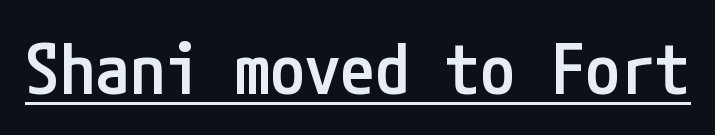
The typeface chosen for these lines omits serifs. Is there any slant? The stems are plumb. Like a heading marked for emphasis, these lines bear an underscore. Stems and bowls a touch heavier than normal — semibold. Tracking here is standard; glyphs follow each other at the usual distance.
